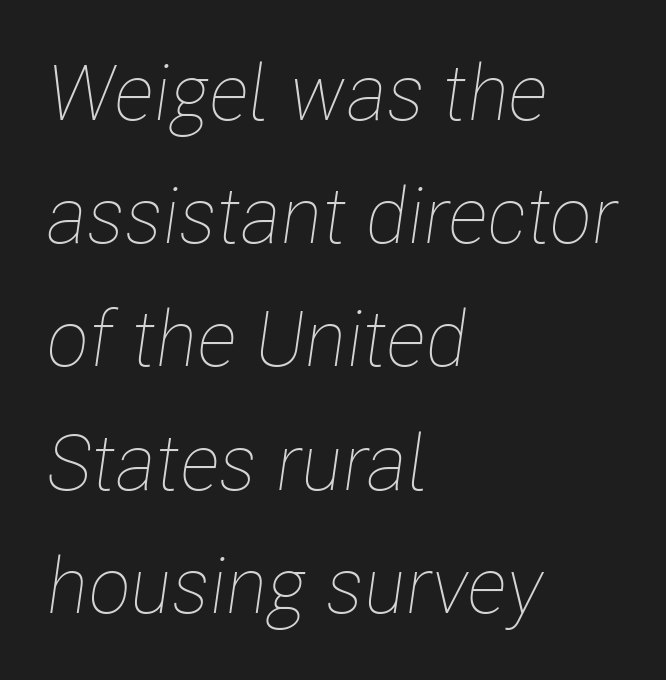
Interline gaps are of average width in this sample. The baseline area is clear. There is no visible air inserted between adjacent glyphs. Letters have the restrained weight of plain body copy at most. The whole block is typeset with a tilt.
